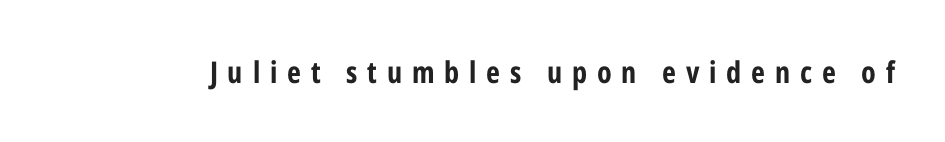
The image shows 30 px bold, condensed sans-serif type, upright; set unusually wide letter spacing (+0.33 em), not underlined; low stroke contrast and a medium x-height.
